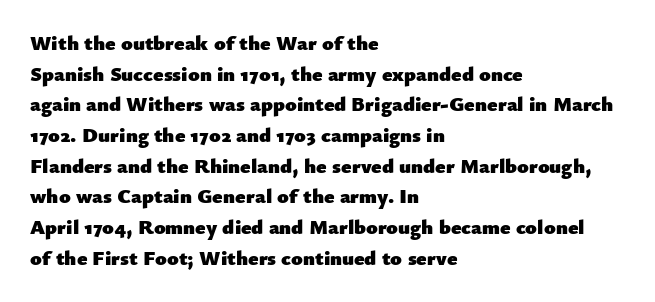
The image shows 21 px bold type, upright; set left-aligned, normal line spacing (1.46x), normal letter spacing, not underlined.
